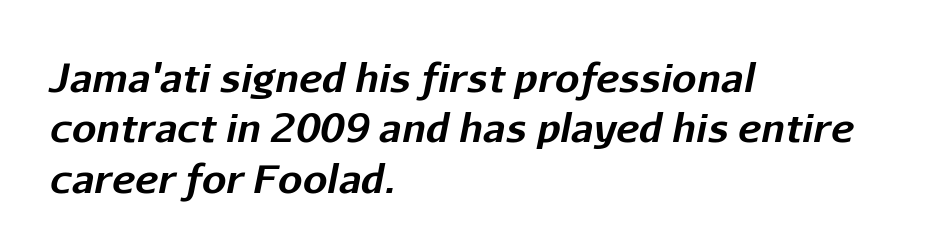
Q: Is the text bold? A: Yes.
Q: Is the text italic (slanted)? A: Yes, it leans right by about 11 degrees.
Q: Is the text underlined? A: No.
Q: How is the paragraph aligned? A: Left-aligned.
Q: Is the spacing between letters normal or unusually wide? A: Normal.
Q: Is the spacing between lines tight, normal or loose? A: Normal.
Q: Width (condensed, normal, or wide)? A: Normal.
Q: Stroke contrast? A: Low.
Q: x-height? A: Medium.
Q: Monospaced? A: No.
